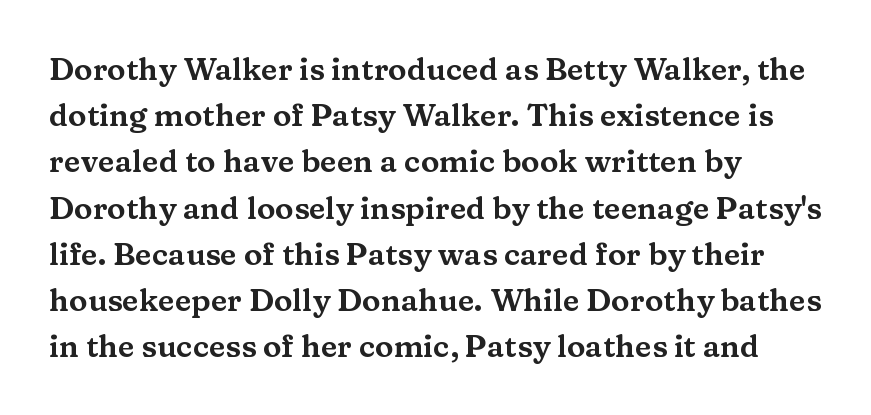
The image shows 31 px wide serif type, upright; set left-aligned, normal line spacing (1.49x), normal letter spacing, not underlined; medium stroke contrast and a medium x-height.
